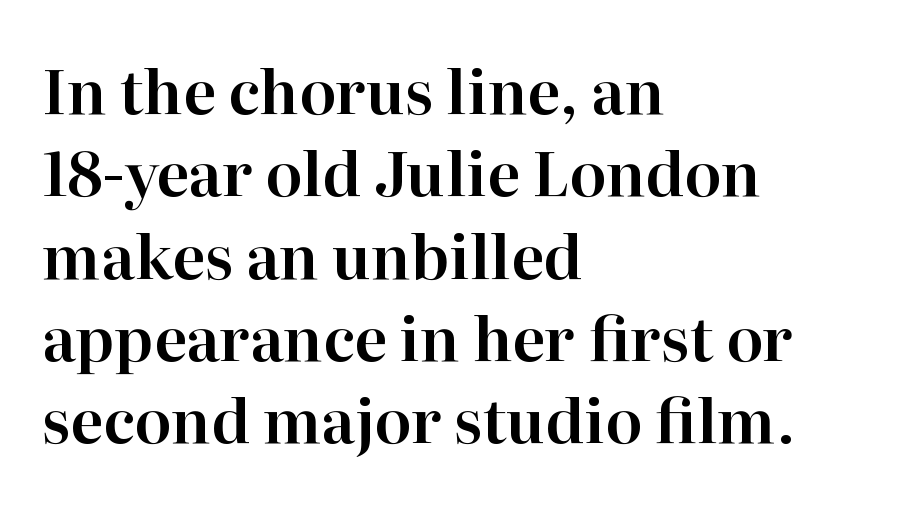
The image shows 61 px serif type, upright; set left-aligned, normal line spacing (1.35x), normal letter spacing, not underlined; high stroke contrast and a medium x-height.
